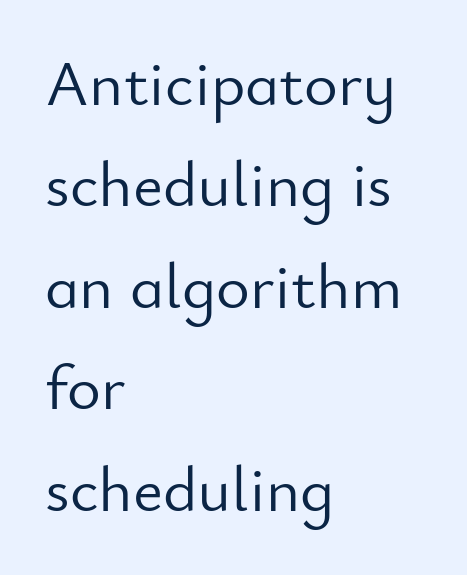
The image shows 65 px light sans-serif type, upright; set left-aligned, normal line spacing (1.56x), normal letter spacing, not underlined; low stroke contrast and a small x-height.
